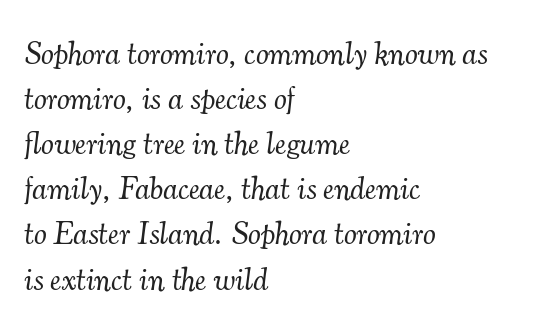
Q: Is the text bold? A: No.
Q: Is the text italic (slanted)? A: Yes, it leans right by about 7 degrees.
Q: Is the typeface a serif or a sans-serif typeface? A: Serif.
Q: Is the text underlined? A: No.
Q: How is the paragraph aligned? A: Left-aligned.
Q: Is the spacing between letters normal or unusually wide? A: Normal.
Q: Is the spacing between lines tight, normal or loose? A: Normal.
Q: Width (condensed, normal, or wide)? A: Normal.
Q: Stroke contrast? A: Medium.
Q: x-height? A: Small.
Q: Monospaced? A: No.
